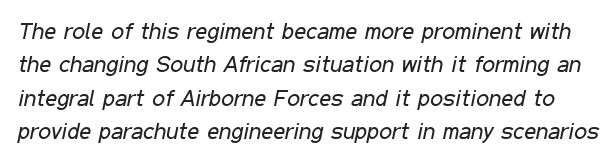
The image shows 23 px text type, italic (leaning right); set normal line spacing (1.45x), normal letter spacing, not underlined.
